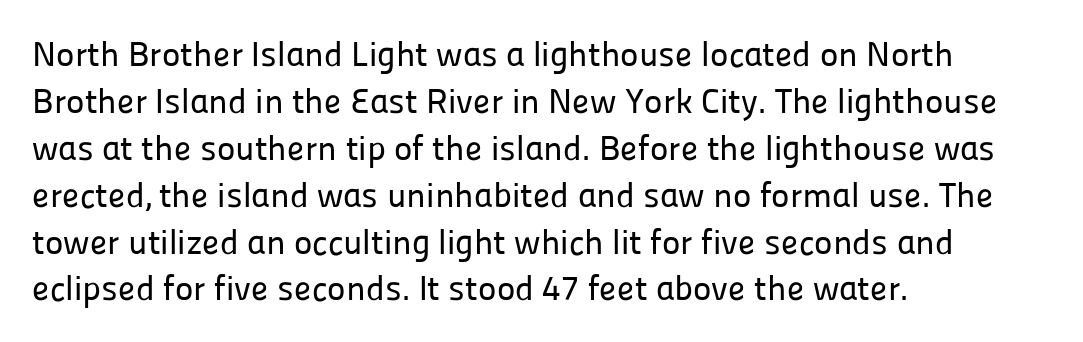
{"serif": "no", "italic": "no", "width": "normal", "stroke_contrast": "low", "x_height": "medium", "monospaced": "no", "underline": "no", "align": "left", "line_spacing": "normal", "line_spacing_ratio": 1.34, "letter_spacing": "normal", "letter_spacing_em": 0.0, "glyph_px": 35}
